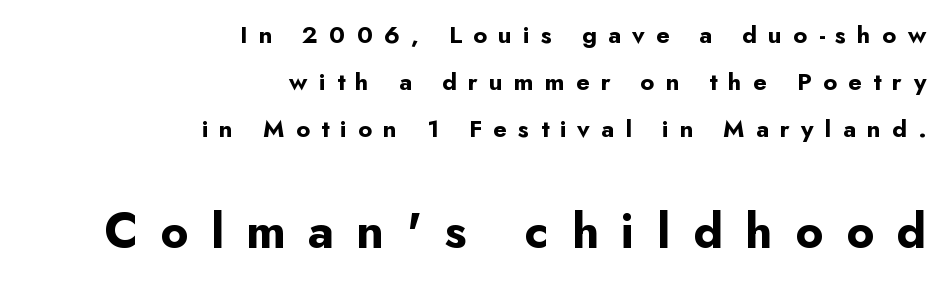
Airy leading. Rendered with straight, roman letterforms. The rendering uses natural spacing where letterforms have individual widths. Letter spacing: wide. Note: no serifs on the glyphs. Check under the words: just untouched page.
